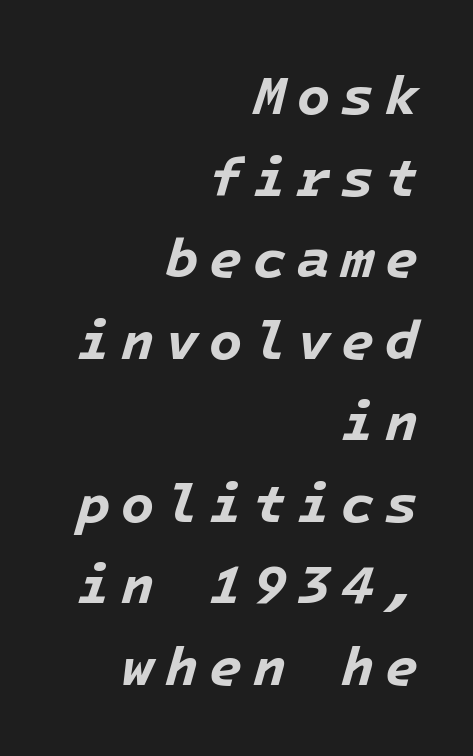
A typesetter would call this heavily tracked-out type. Is the type bold? Yes — the strokes are clearly thick and heavy. The lines are quadded right. Horizontal bands of white between lines are of average thickness. Descenders hang freely into open space.
